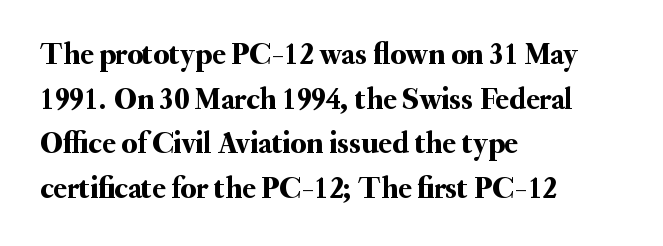
Do the characters align in a grid? No, the font is proportional. A typesetter would mark this as roman, not italic. Words appear dense and cohesive because spacing is normal. The string is rendered with underlining switched off. Does the type have serifs? Yes, each stem ends in a small foot.
